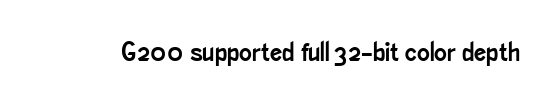
{"italic": "no", "underline": "no", "letter_spacing": "normal", "letter_spacing_em": 0.0, "glyph_px": 27}
